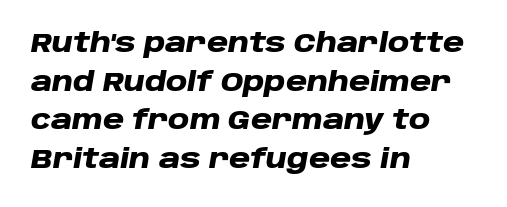
Vertical spacing — default. Is the type slanted? Yes — the strokes lean at a clear angle. The compositor pushed each line to the left boundary. The gaps between neighbouring characters are ordinary and unremarkable.
